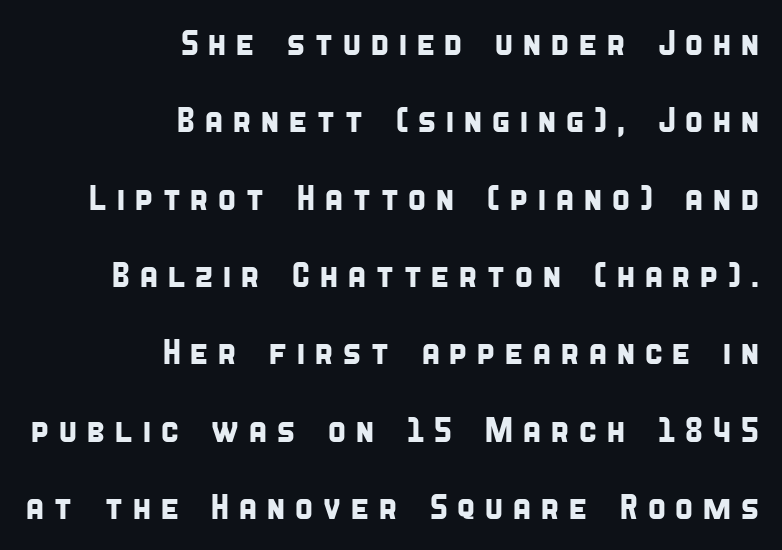
{"serif": "no", "width": "condensed", "stroke_contrast": "low", "x_height": "large", "monospaced": "no", "underline": "no", "align": "right", "line_spacing": "loose", "line_spacing_ratio": 2.21, "letter_spacing": "wide", "letter_spacing_em": 0.23, "glyph_px": 35}
